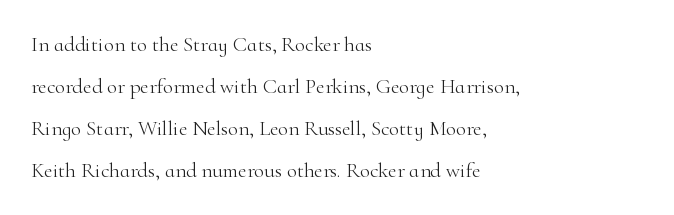
The image shows 21 px text type, upright; set left-aligned, loose line spacing (2.0x), normal letter spacing, not underlined.
